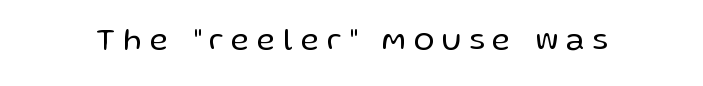
The zone under the glyphs is completely vacant. Spacing verdict: proportional, widths tailored to each character. This is not heavy type; no bold has been used. Tracking here is generous; glyphs stand well apart from one another. This is roman type, the default non-slanted kind. This rendering employs a face without finishing strokes, i.e., a sans-serif.
